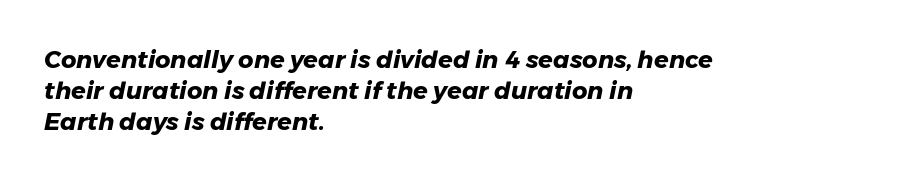
The passage shown leans; its letterforms are oblique. This block has exactly the height ordinary leading produces. The passage is arranged the way most books set body copy — flush left. No extra tracking has been applied to these lines.
